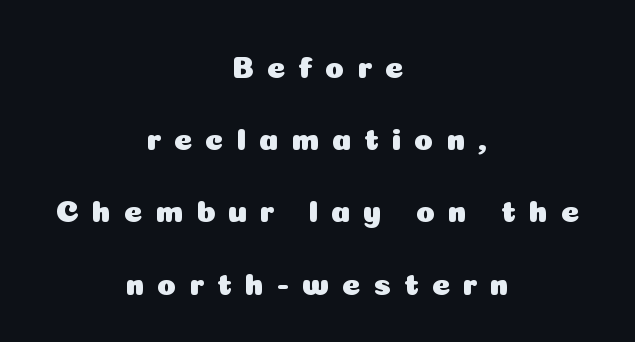
The string is rendered with underlining switched off. Regarding serifs, this sample does without them. Is the letter spacing exaggerated? Yes — the characters are pushed far apart. Whoever set this chose breathing room over compactness in the vertical rhythm. Do the characters align in a grid? No, the font is proportional. If you drew a line through each stem, it would be perfectly vertical.
